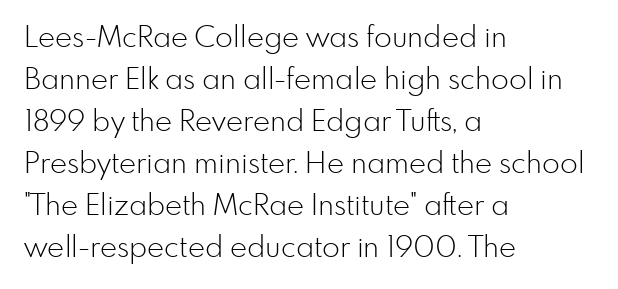
The letters sit at their default tracking, neither squeezed nor spread. Leading: standard. Varying glyph widths throughout — classic text-font behaviour. Visually the block forms a straight wall on the left and a jagged coastline on the right. This reads as an unemphasized weight, regular at the heaviest. This is the regular roman posture of the typeface.
